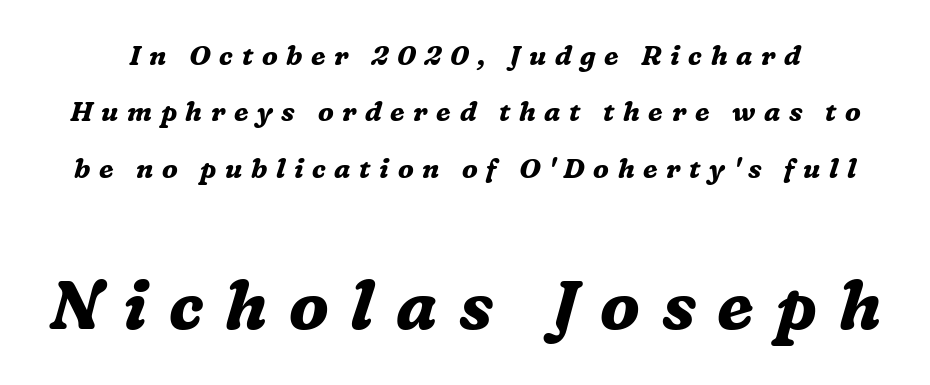
Q: Is the text bold? A: Yes.
Q: Is the text italic (slanted)? A: Yes, it leans right by about 16 degrees.
Q: Is the typeface a serif or a sans-serif typeface? A: Serif.
Q: Is the text underlined? A: No.
Q: Is the spacing between letters normal or unusually wide? A: Unusually wide.
Q: Is the spacing between lines tight, normal or loose? A: Loose.
Q: Which block of text is set in a larger size, the first (top) or the second (bottom)? A: The second (bottom) one.
Q: Width (condensed, normal, or wide)? A: Normal.
Q: Stroke contrast? A: Medium.
Q: x-height? A: Medium.
Q: Monospaced? A: No.
